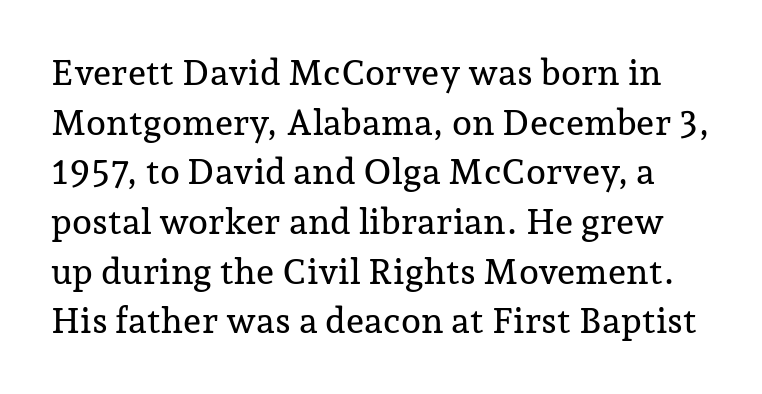
{"serif": "yes", "italic": "no", "width": "normal", "stroke_contrast": "low", "x_height": "medium", "monospaced": "no", "underline": "no", "line_spacing": "normal", "line_spacing_ratio": 1.38, "letter_spacing": "normal", "letter_spacing_em": 0.0, "glyph_px": 36}
